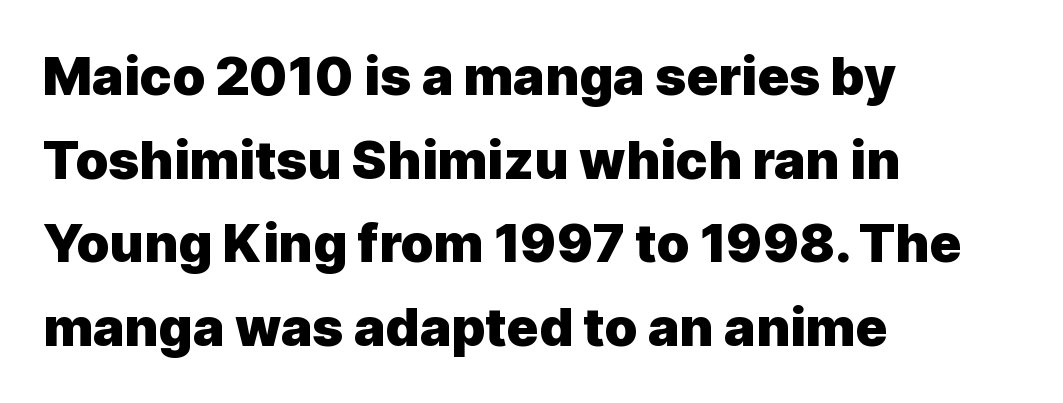
The image shows 53 px heavy sans-serif type, upright; set left-aligned, normal line spacing (1.58x), normal letter spacing, not underlined; a medium x-height.
